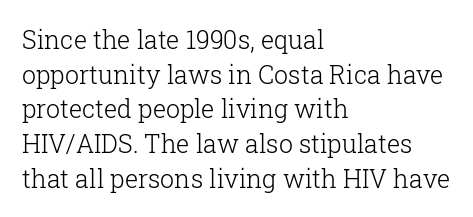
The letters stand straight up with perfectly vertical stems. The typesetter chose a ragged-right arrangement here. What's the leading like? Ordinary, nothing unusual. Nothing unusual about the tracking: characters are spaced as the font intends. Is the stroke heavy? The answer is a plain regular-or-lighter.
